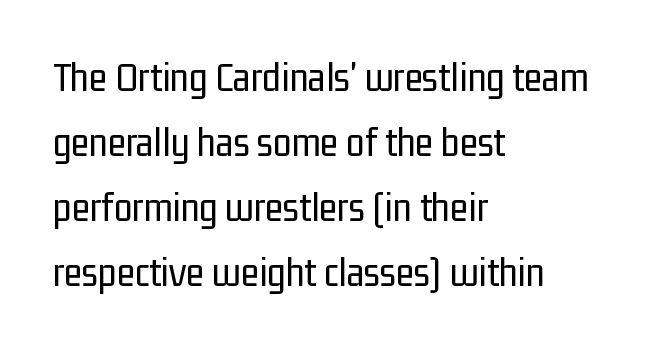
Honestly, the row spacing looks completely unremarkable. Is this a fixed-width face? No — the glyphs have proportional, varying widths. This is not heavy type; no bold has been used. Examine the stroke ends and you'll find no serifs.
